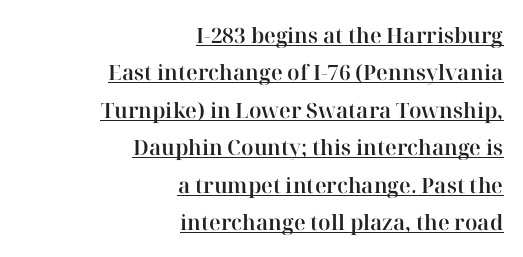
The image shows 21 px text type, upright; set right-aligned, line spacing 1.78x, normal letter spacing, underlined.
